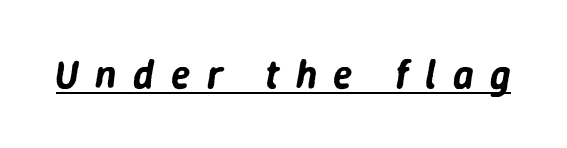
The image shows 40 px text type, italic (leaning right); set unusually wide letter spacing (+0.41 em), underlined; low stroke contrast and a medium x-height.
